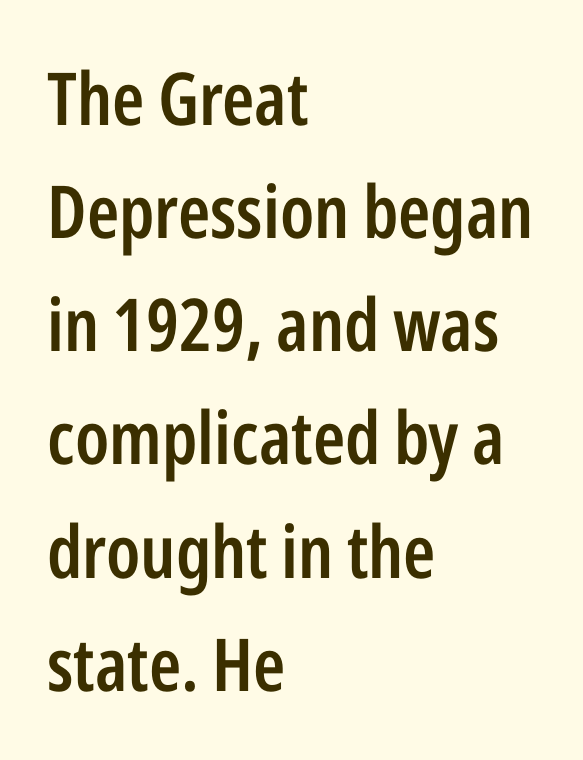
Q: Is the text bold? A: Semi-bold.
Q: Is the text italic (slanted)? A: No, it is upright.
Q: Is the typeface a serif or a sans-serif typeface? A: Sans-serif.
Q: Is the text underlined? A: No.
Q: How is the paragraph aligned? A: Left-aligned.
Q: Is the spacing between letters normal or unusually wide? A: Normal.
Q: Is the spacing between lines tight, normal or loose? A: Normal.
Q: Width (condensed, normal, or wide)? A: Condensed.
Q: Stroke contrast? A: Low.
Q: x-height? A: Medium.
Q: Monospaced? A: No.
